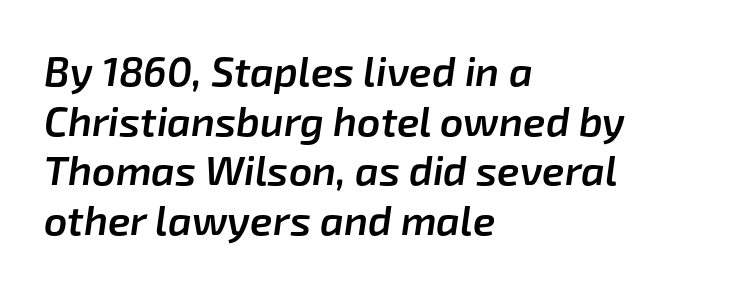
The image shows 41 px semibold type, italic (leaning right); set left-aligned, line spacing 1.21x, normal letter spacing, not underlined; low stroke contrast and a medium x-height.
